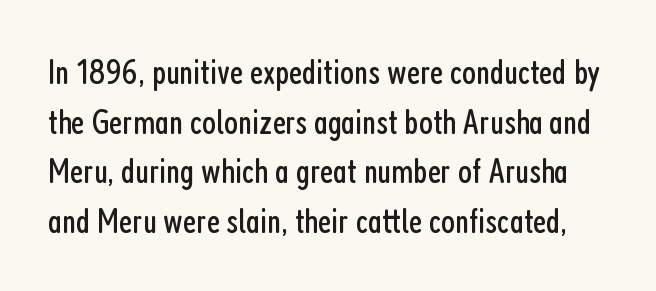
The image shows 36 px regular-weight, condensed sans-serif type, upright; set normal line spacing (1.38x), normal letter spacing, not underlined; low stroke contrast and a medium x-height.
